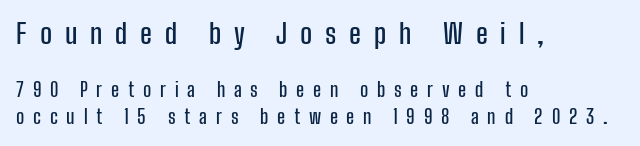
The image shows 28 px condensed sans-serif type, upright; set left-aligned, normal line spacing (1.42x), unusually wide letter spacing (+0.46 em), not underlined; the first (top) block is 1.47x larger; low stroke contrast and a medium x-height.
